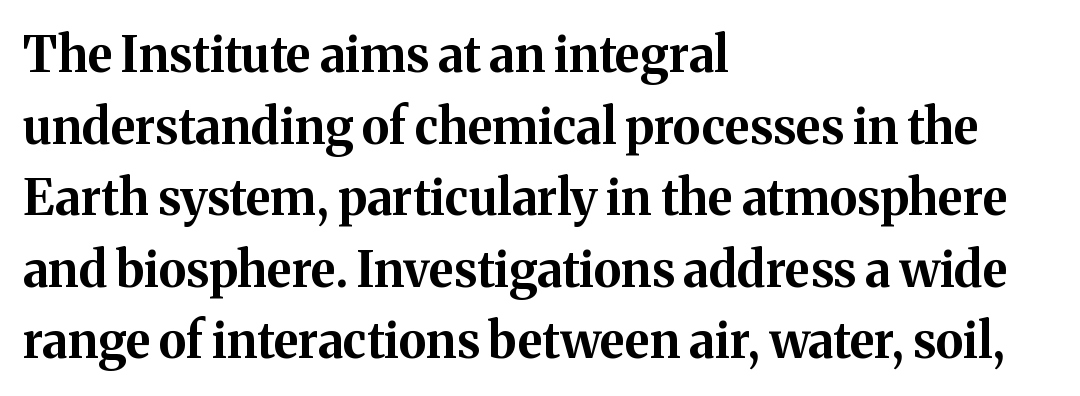
The passage shown is typed in a proportional face where columns would drift. Regular leading. Typographically, this falls in the serif category. Style check: upright. Bare-footed words on every line.
